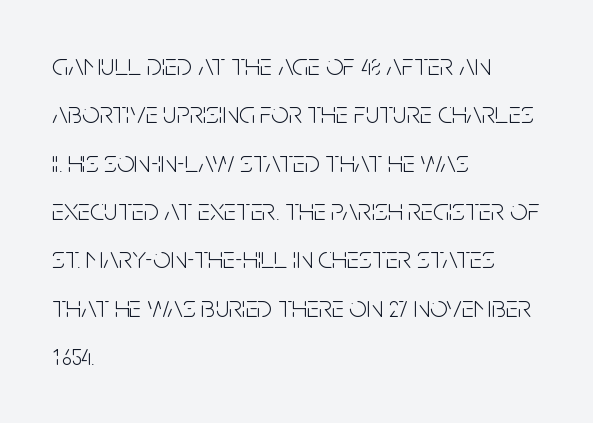
The gap between lines stays unmarked. This block has exactly the height ordinary leading produces. Is the letter spacing exaggerated? No — it looks like the ordinary default. The letters carry no serifs — their stems end cleanly without finishing strokes. Vertical strokes here are truly vertical.
